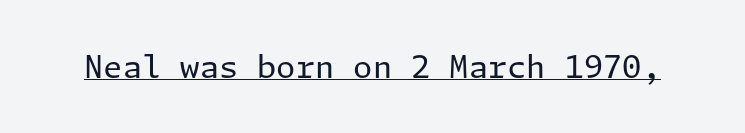
Q: Is the text bold? A: No.
Q: Is the text italic (slanted)? A: No, it is upright.
Q: Is the typeface a serif or a sans-serif typeface? A: Sans-serif.
Q: Is the text underlined? A: Yes.
Q: Is the spacing between letters normal or unusually wide? A: Normal.
Q: Width (condensed, normal, or wide)? A: Normal.
Q: Stroke contrast? A: Low.
Q: x-height? A: Medium.
